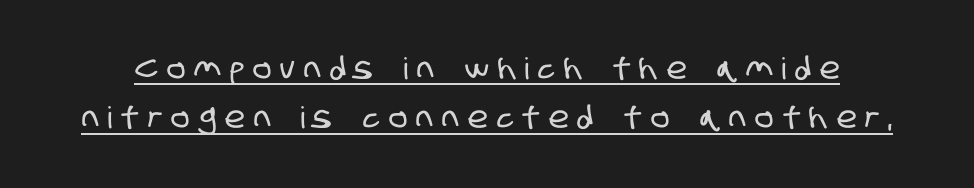
Q: Is the typeface a serif or a sans-serif typeface? A: Sans-serif.
Q: Is the text underlined? A: Yes.
Q: Is the spacing between letters normal or unusually wide? A: Unusually wide.
Q: Is the spacing between lines tight, normal or loose? A: Normal.
Q: Width (condensed, normal, or wide)? A: Condensed.
Q: Stroke contrast? A: Low.
Q: x-height? A: Large.
Q: Monospaced? A: No.
